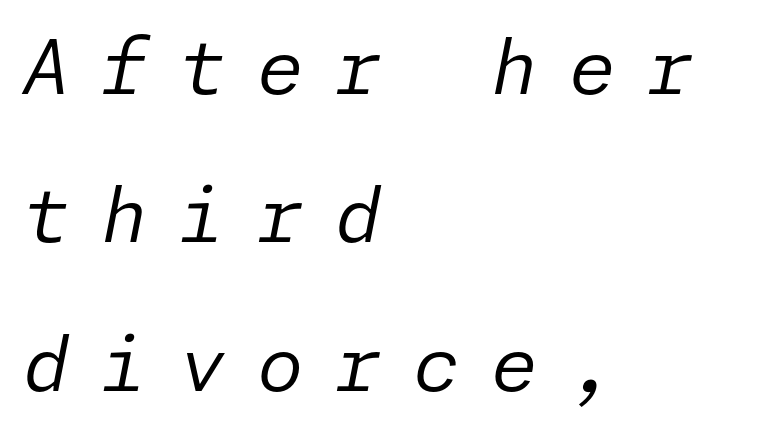
Q: Is the text bold? A: No.
Q: Is the text italic (slanted)? A: Yes, it leans right by about 11 degrees.
Q: Is the text underlined? A: No.
Q: How is the paragraph aligned? A: Left-aligned.
Q: Is the spacing between letters normal or unusually wide? A: Unusually wide.
Q: Is the spacing between lines tight, normal or loose? A: Loose.
Q: Width (condensed, normal, or wide)? A: Normal.
Q: Stroke contrast? A: Low.
Q: x-height? A: Medium.
